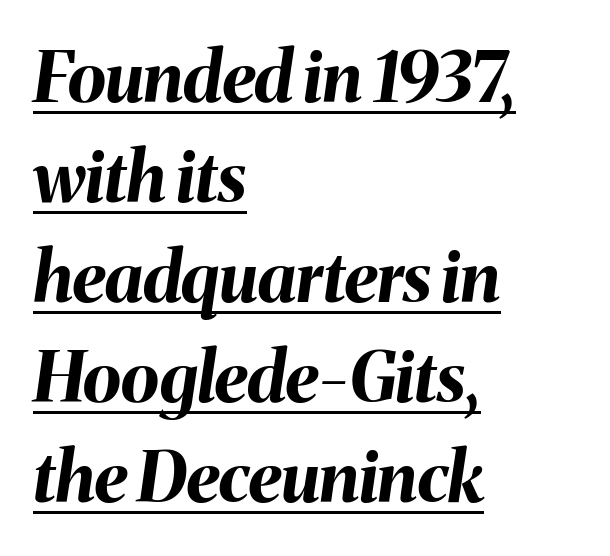
{"italic": "yes", "lean": "right", "slant_degrees": 8, "bold": "yes", "weight": "bold", "width": "normal", "stroke_contrast": "medium", "x_height": "medium", "monospaced": "no", "underline": "yes", "align": "left", "line_spacing": "normal", "line_spacing_ratio": 1.43, "letter_spacing": "normal", "letter_spacing_em": 0.0, "glyph_px": 70}
